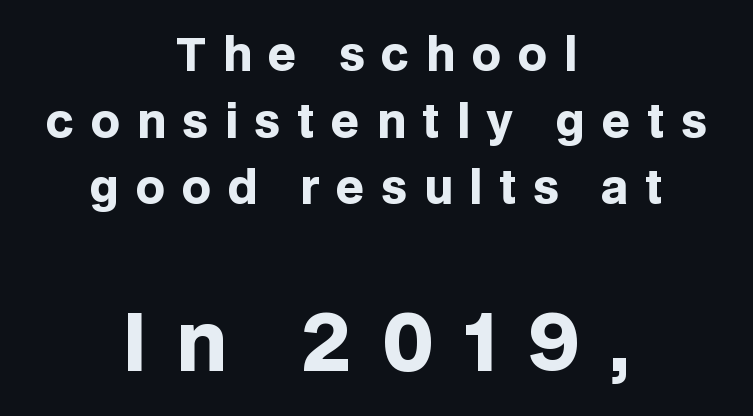
Q: Is the text bold? A: Yes.
Q: Is the text italic (slanted)? A: No, it is upright.
Q: Is the typeface a serif or a sans-serif typeface? A: Sans-serif.
Q: Is the text underlined? A: No.
Q: How is the paragraph aligned? A: Centered.
Q: Is the spacing between letters normal or unusually wide? A: Unusually wide.
Q: Is the spacing between lines tight, normal or loose? A: Normal.
Q: Which block of text is set in a larger size, the first (top) or the second (bottom)? A: The second (bottom) one.
Q: Width (condensed, normal, or wide)? A: Normal.
Q: Stroke contrast? A: Low.
Q: x-height? A: Large.
Q: Monospaced? A: No.
